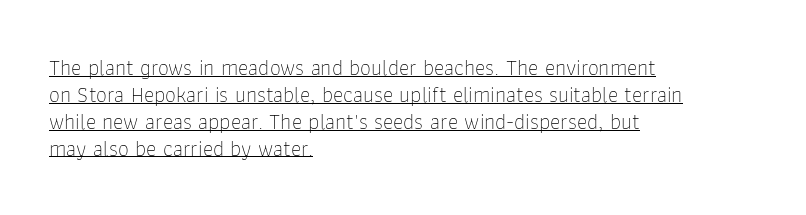
The image shows 22 px text type, upright; set left-aligned, line spacing 1.22x, normal letter spacing, underlined.
